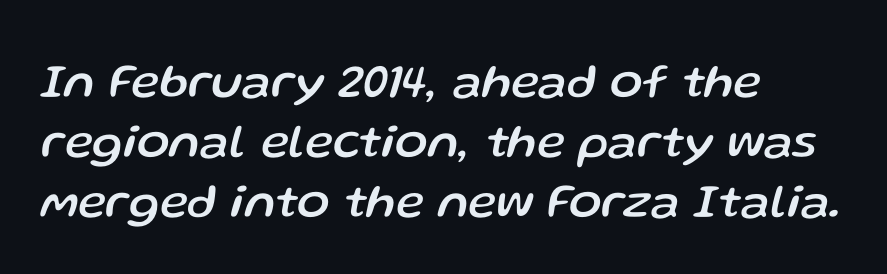
What stands out about the letter spacing? Nothing — it is the standard amount. Every character sits at an angle, as italics do. The passage shown is typed in a proportional face where columns would drift. A student would call this left alignment; a typographer would say flush left, rag right. Summary of vertical rhythm: regular, with standard interline spacing.
